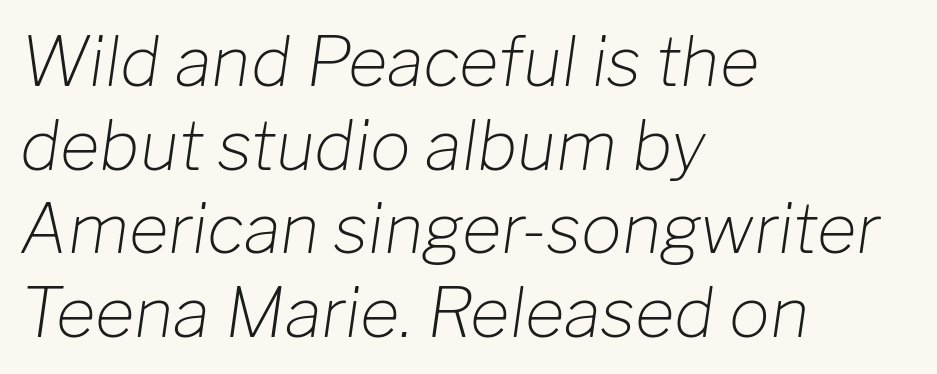
Q: Is the text bold? A: No.
Q: Is the text italic (slanted)? A: Yes, it leans right by about 8 degrees.
Q: Is the text underlined? A: No.
Q: How is the paragraph aligned? A: Left-aligned.
Q: Is the spacing between letters normal or unusually wide? A: Normal.
Q: Width (condensed, normal, or wide)? A: Normal.
Q: Stroke contrast? A: Low.
Q: x-height? A: Medium.
Q: Monospaced? A: No.
